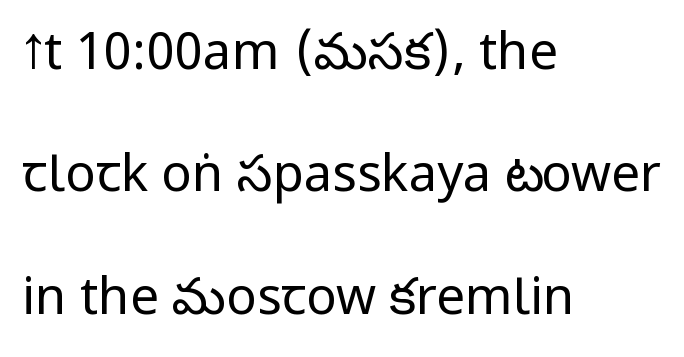
{"serif": "no", "italic": "no", "bold": "no", "weight": "regular", "width": "condensed", "stroke_contrast": "low", "x_height": "large", "monospaced": "no", "underline": "no", "align": "left", "line_spacing": "loose", "line_spacing_ratio": 2.4, "letter_spacing": "normal", "letter_spacing_em": 0.0, "glyph_px": 51}
